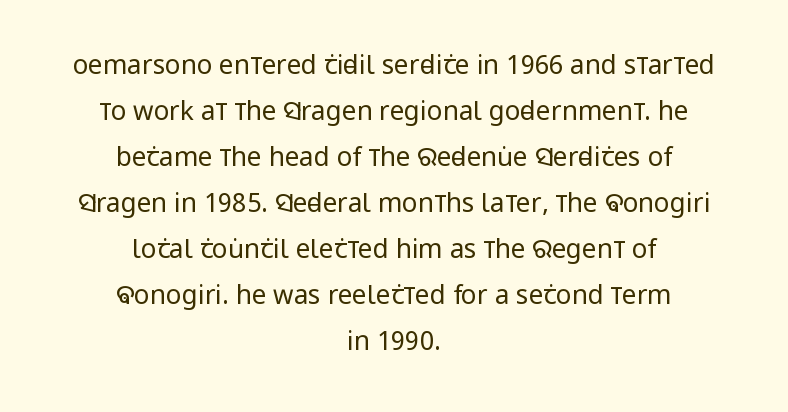
{"italic": "no", "bold": "no", "underline": "no", "align": "center", "line_spacing_ratio": 1.77, "letter_spacing": "normal", "letter_spacing_em": 0.0, "glyph_px": 26}
